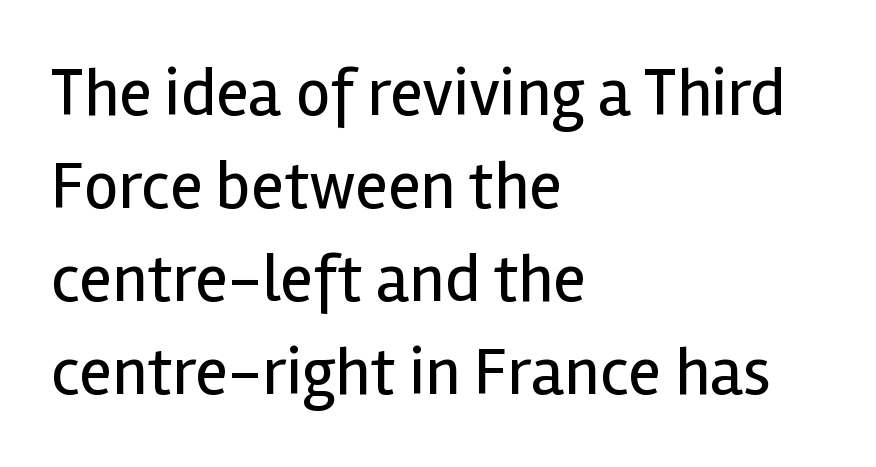
The block of text has a typical density, with ordinary space between rows. This is sans-serif lettering, the kind often seen on screens and signage. The specimen reads as upright at a glance. The strokes are not fattened; the text isn't bold. The rendering uses natural spacing where letterforms have individual widths.
